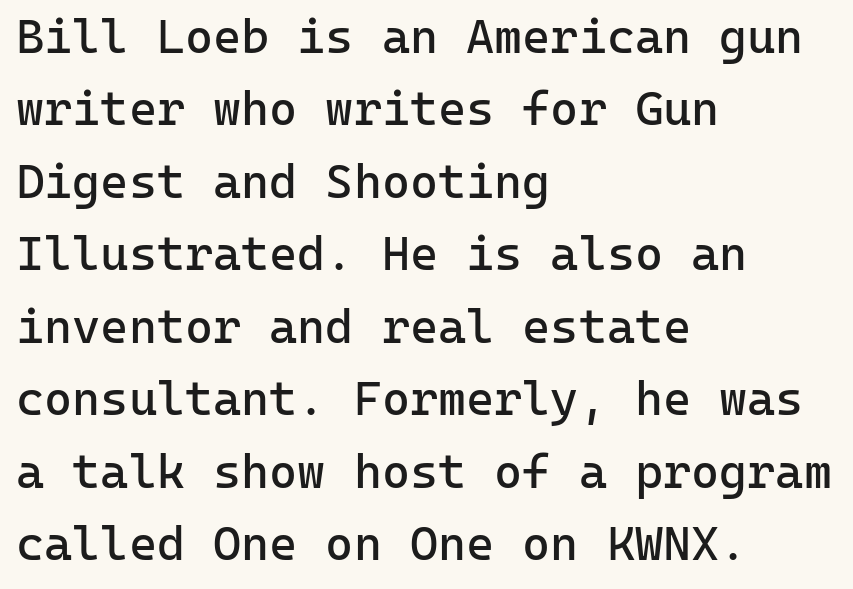
{"serif": "no", "italic": "no", "bold": "no", "weight": "regular", "width": "normal", "stroke_contrast": "low", "x_height": "medium", "monospaced": "yes", "underline": "no", "align": "left", "line_spacing": "normal", "line_spacing_ratio": 1.51, "letter_spacing": "normal", "letter_spacing_em": 0.0, "glyph_px": 48}
